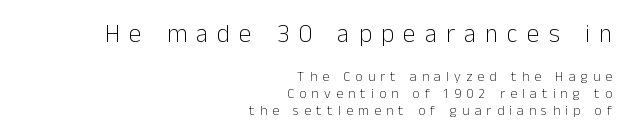
The image shows 25 px text type, upright; set right-aligned, line spacing 1.21x, unusually wide letter spacing (+0.37 em), not underlined; the first (top) block is 1.79x larger.
